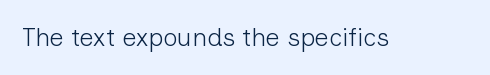
The rendering keeps characters at their native spacing. The font sits on the lighter half of the weight spectrum, regular included. Quick note: underline off. Is there any slant? The stems are plumb.
